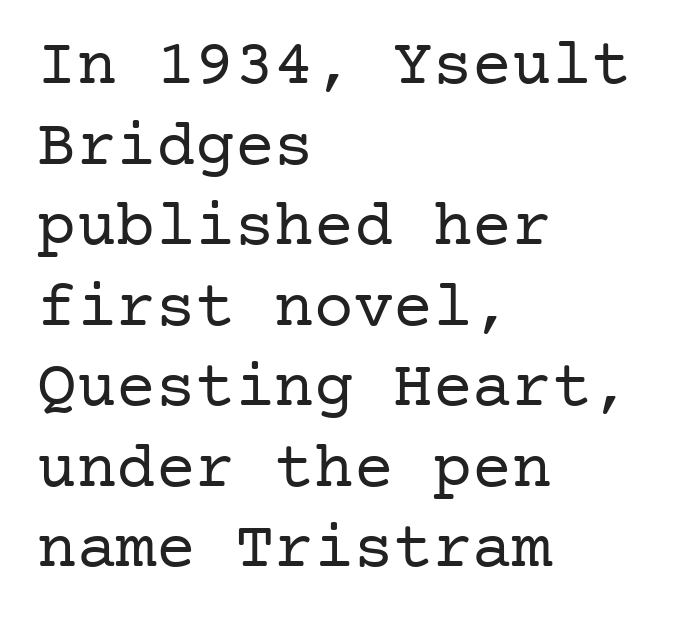
The image shows 66 px regular-weight serif type, upright; set left-aligned, line spacing 1.22x, normal letter spacing, not underlined; low stroke contrast and a medium x-height.
